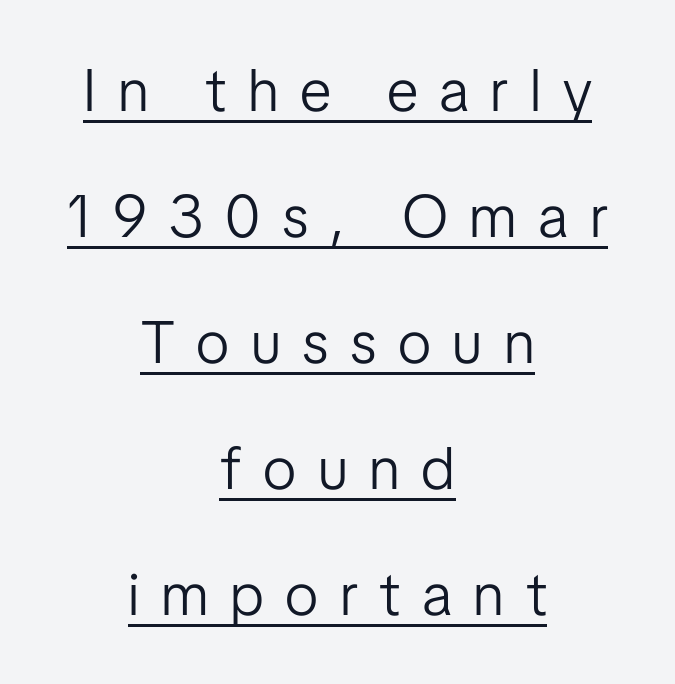
Q: Is the text bold? A: No.
Q: Is the text italic (slanted)? A: No, it is upright.
Q: Is the typeface a serif or a sans-serif typeface? A: Sans-serif.
Q: Is the text underlined? A: Yes.
Q: How is the paragraph aligned? A: Centered.
Q: Is the spacing between letters normal or unusually wide? A: Unusually wide.
Q: Is the spacing between lines tight, normal or loose? A: Loose.
Q: Width (condensed, normal, or wide)? A: Condensed.
Q: Stroke contrast? A: Low.
Q: x-height? A: Medium.
Q: Monospaced? A: No.
